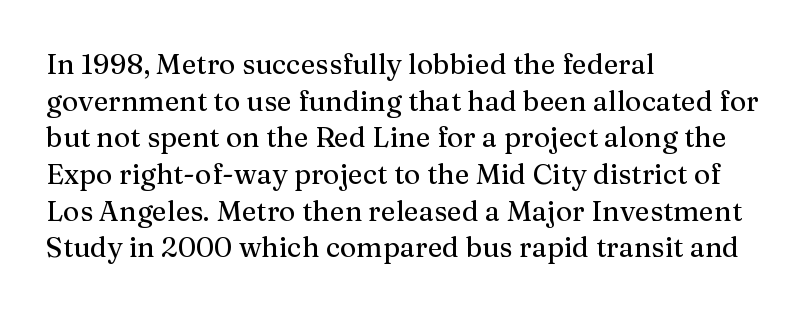
Q: Is the text italic (slanted)? A: No, it is upright.
Q: Is the typeface a serif or a sans-serif typeface? A: Serif.
Q: Is the text underlined? A: No.
Q: How is the paragraph aligned? A: Left-aligned.
Q: Is the spacing between letters normal or unusually wide? A: Normal.
Q: Is the spacing between lines tight, normal or loose? A: Normal.
Q: Width (condensed, normal, or wide)? A: Normal.
Q: Stroke contrast? A: Medium.
Q: x-height? A: Medium.
Q: Monospaced? A: No.
